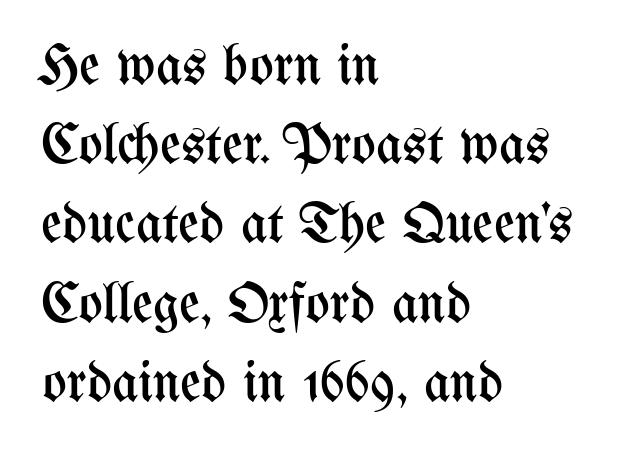
Type without underlining. Spacing verdict: proportional, widths tailored to each character. Layout note: lines flush left. The lines sit at an ordinary, default distance from one another.
